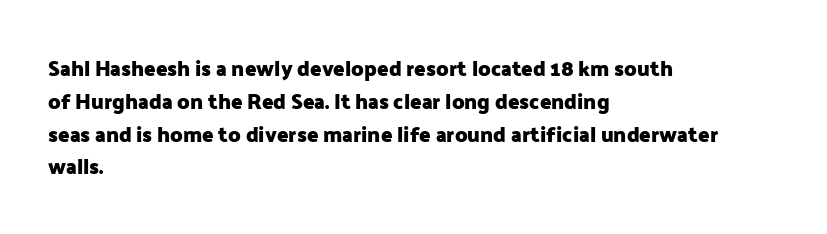
Weight check: bold — yes, fully. This rendering features lettering with no underline. This is the regular roman posture of the typeface. Is there much room between lines? A standard amount, neither cramped nor airy. No extra tracking has been applied to these lines. The rag falls on the right side of this text block.
